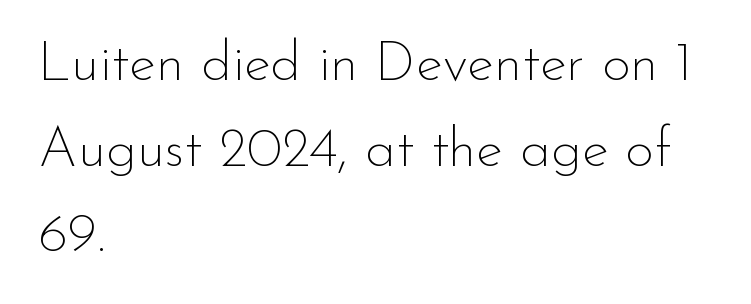
Q: Is the text bold? A: No.
Q: Is the text italic (slanted)? A: No, it is upright.
Q: Is the typeface a serif or a sans-serif typeface? A: Sans-serif.
Q: Is the text underlined? A: No.
Q: How is the paragraph aligned? A: Left-aligned.
Q: Is the spacing between letters normal or unusually wide? A: Normal.
Q: Is the spacing between lines tight, normal or loose? A: Normal.
Q: Width (condensed, normal, or wide)? A: Normal.
Q: Stroke contrast? A: Low.
Q: x-height? A: Small.
Q: Monospaced? A: No.
